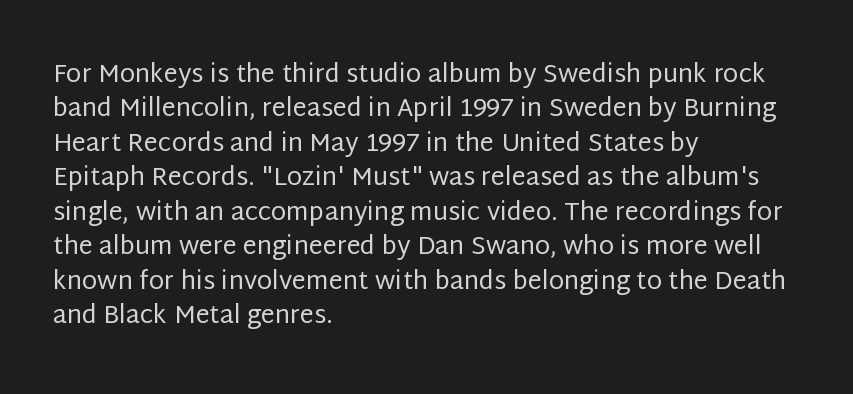
{"italic": "no", "bold": "no", "underline": "no", "align": "left", "line_spacing": "normal", "line_spacing_ratio": 1.38, "letter_spacing": "normal", "letter_spacing_em": 0.0, "glyph_px": 25}
